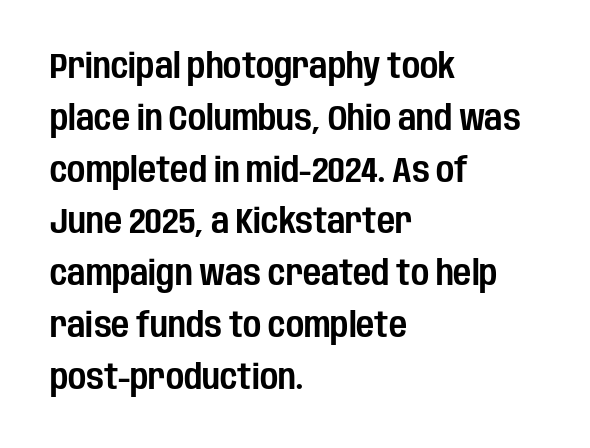
These lines sit exactly where default settings would place them. Glance below the letters and you will spot only blank space. Line beginnings align vertically; line endings do not. The typography opts for an upright posture over an oblique one. The face used here is a sans, in the tradition of grotesques and geometrics.
